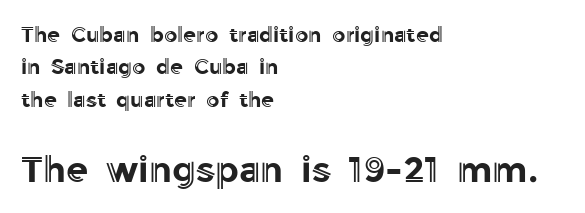
{"italic": "no", "width": "normal", "x_height": "medium", "monospaced": "no", "underline": "no", "align": "left", "line_spacing": "normal", "line_spacing_ratio": 1.54, "letter_spacing": "normal", "letter_spacing_em": 0.0, "larger_block": "second", "size_ratio": 1.71, "glyph_px": 36}
